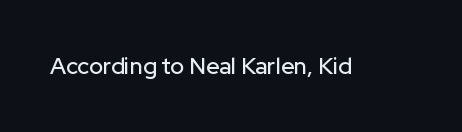
{"italic": "no", "underline": "no", "letter_spacing": "normal", "letter_spacing_em": 0.0, "glyph_px": 23}
